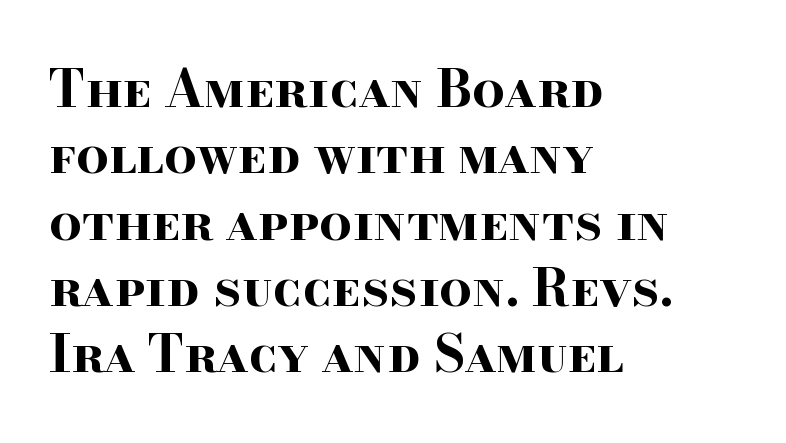
{"serif": "yes", "italic": "no", "bold": "yes", "weight": "bold", "width": "wide", "stroke_contrast": "high", "x_height": "small", "monospaced": "no", "underline": "no", "align": "left", "line_spacing": "normal", "line_spacing_ratio": 1.3, "letter_spacing": "normal", "letter_spacing_em": 0.0, "glyph_px": 51}
